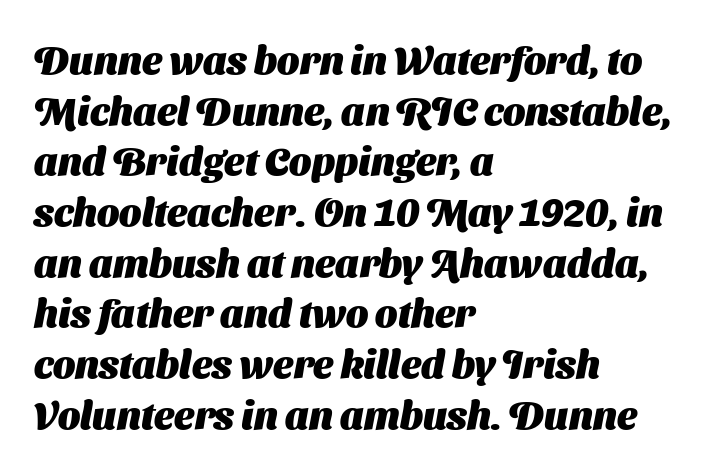
Letter spacing: default. Strong, thick strokes mark this as bold type. Letterform terminals end flat and unadorned throughout the passage. The passage shown stacks its lines at a standard gap.
